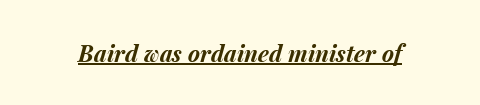
The image shows 23 px bold type, italic (leaning right); set normal letter spacing, underlined.
